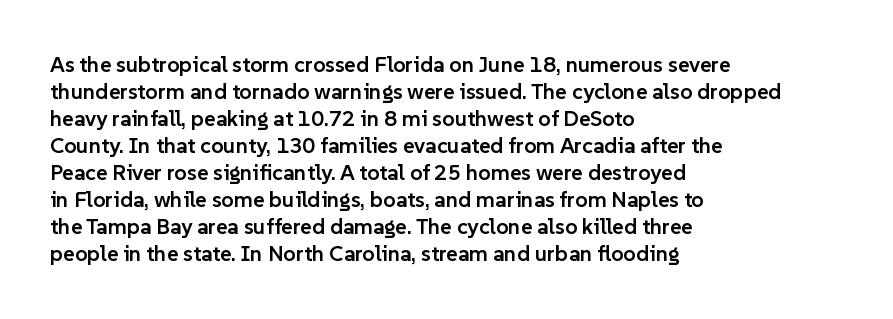
The image shows 22 px text type, upright; set left-aligned, line spacing 1.23x, normal letter spacing, not underlined.
